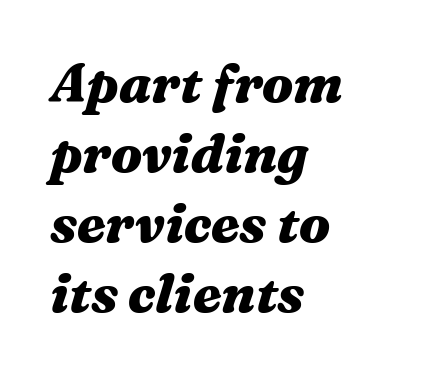
Students, note that the glyphs here touch the page at normal intervals. Is the block centered? No — it sits flush against the left margin. Leading: standard. Look at the stroke-to-counter ratio: heavy, a bold. Has an underline been added? It has not. Is the type slanted? Yes — the strokes lean at a clear angle.
